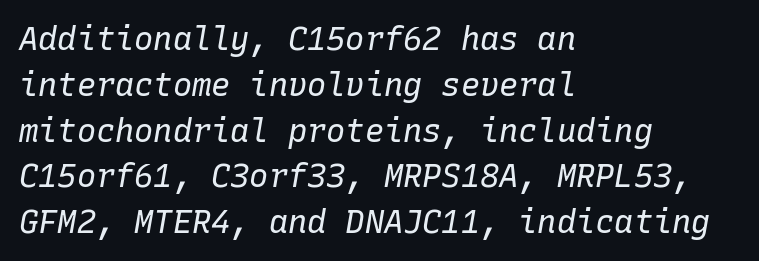
The image shows 32 px regular-weight type, italic (leaning right), monospaced; set left-aligned, normal line spacing (1.43x), normal letter spacing, not underlined; low stroke contrast and a medium x-height.
